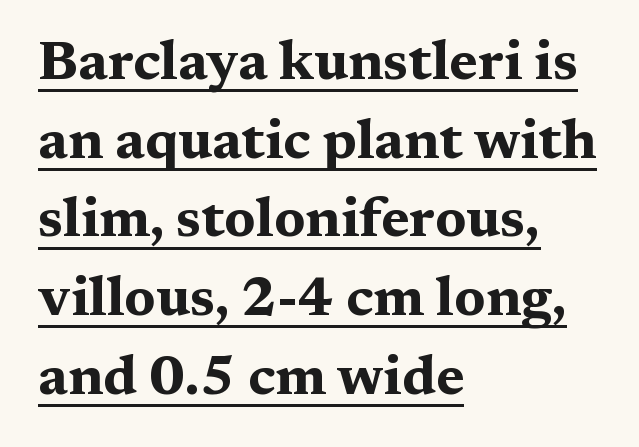
Chunky letters — that's bold for sure. The passage shown has conventional tracking throughout. A continuous stroke trails under the words, as in a hyperlink. Font category for this specimen: serif.
